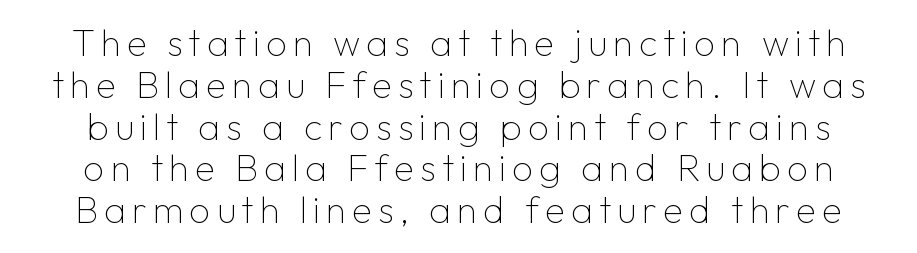
{"serif": "no", "italic": "no", "bold": "no", "weight": "thin", "width": "normal", "stroke_contrast": "low", "x_height": "medium", "monospaced": "no", "underline": "no", "line_spacing": "tight", "line_spacing_ratio": 1.13, "glyph_px": 37}
